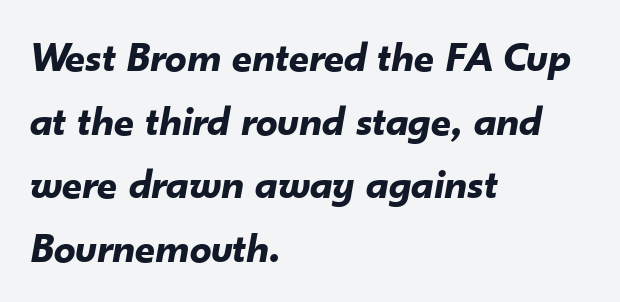
The image shows 43 px bold type, italic (leaning right); set left-aligned, normal line spacing (1.48x), normal letter spacing, not underlined; low stroke contrast and a small x-height.
